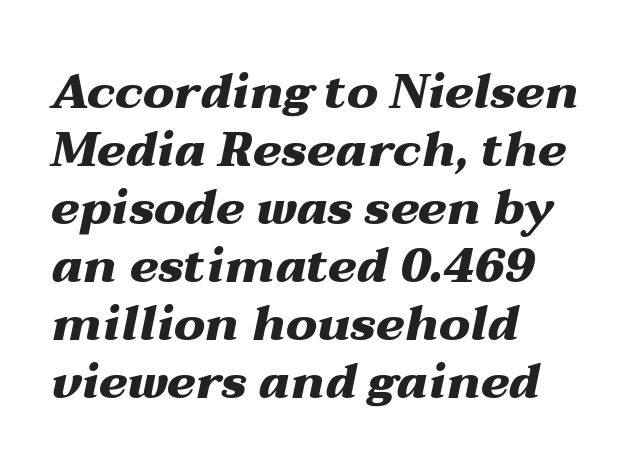
A bare baseline throughout the passage. Spacing verdict: proportional, widths tailored to each character. A full-strength bold gives these letters their thick strokes. You can tell it's italic because the verticals aren't actually vertical. Line beginnings align vertically; line endings do not.
